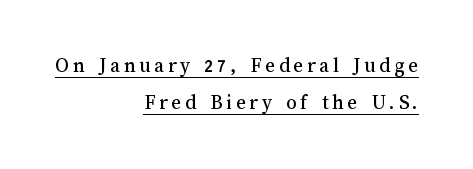
The image shows 21 px text type, upright; set right-aligned, line spacing 1.75x, underlined.
